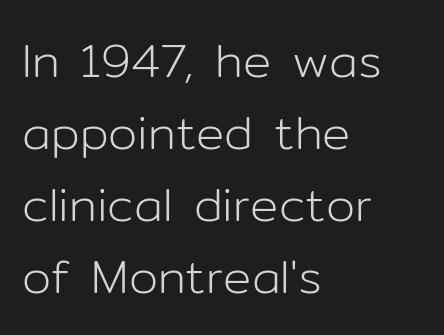
Q: Is the text bold? A: No.
Q: Is the text italic (slanted)? A: No, it is upright.
Q: Is the typeface a serif or a sans-serif typeface? A: Sans-serif.
Q: Is the text underlined? A: No.
Q: How is the paragraph aligned? A: Left-aligned.
Q: Is the spacing between letters normal or unusually wide? A: Normal.
Q: Is the spacing between lines tight, normal or loose? A: Normal.
Q: Width (condensed, normal, or wide)? A: Normal.
Q: Stroke contrast? A: Low.
Q: x-height? A: Medium.
Q: Monospaced? A: No.
